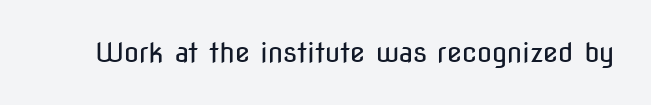
Has an underline been added? It has not. The type is set solid horizontally, with unmodified tracking. The characters are drawn with everyday or finer stroke widths. Every character sits straight up, as roman type does.
